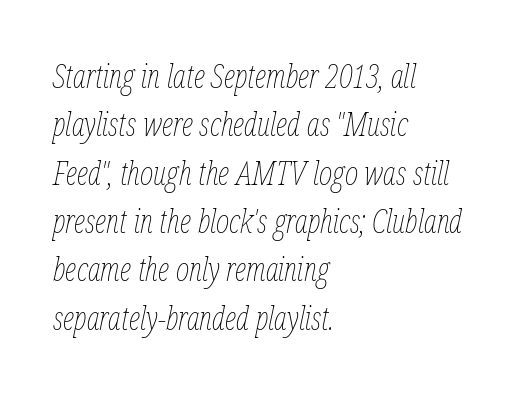
Q: Is the text bold? A: No.
Q: Is the text italic (slanted)? A: Yes, it leans right by about 12 degrees.
Q: Is the text underlined? A: No.
Q: How is the paragraph aligned? A: Left-aligned.
Q: Is the spacing between letters normal or unusually wide? A: Normal.
Q: Is the spacing between lines tight, normal or loose? A: Normal.
Q: Width (condensed, normal, or wide)? A: Condensed.
Q: Stroke contrast? A: Low.
Q: x-height? A: Medium.
Q: Monospaced? A: No.
